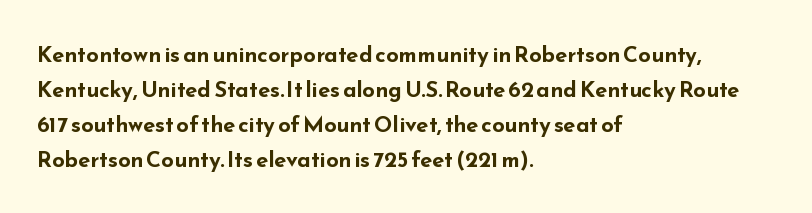
Horizontal bands of white between lines are of average thickness. The rendering keeps characters at their native spacing. Line beginnings align vertically; line endings do not. The font is running at its bold setting. No italicization has been applied; the sample stays upright.
